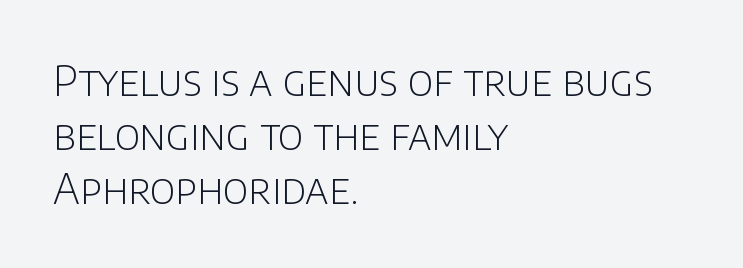
The image shows 41 px light sans-serif type, upright; set left-aligned, normal line spacing (1.32x), normal letter spacing, not underlined; low stroke contrast and a large x-height.
